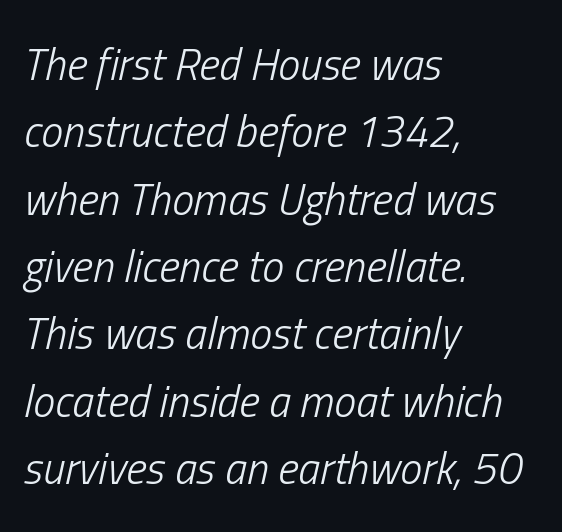
{"italic": "yes", "lean": "right", "slant_degrees": 13, "bold": "no", "weight": "light", "width": "condensed", "stroke_contrast": "low", "x_height": "medium", "monospaced": "no", "underline": "no", "align": "left", "line_spacing": "normal", "line_spacing_ratio": 1.53, "letter_spacing": "normal", "letter_spacing_em": 0.0, "glyph_px": 44}
